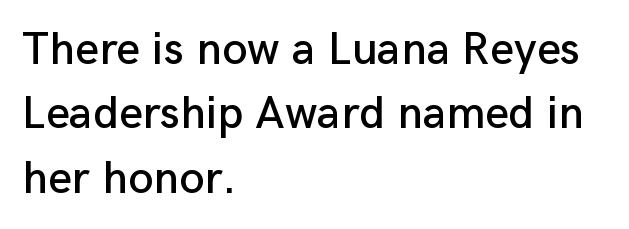
Q: Is the text italic (slanted)? A: No, it is upright.
Q: Is the typeface a serif or a sans-serif typeface? A: Sans-serif.
Q: Is the text underlined? A: No.
Q: How is the paragraph aligned? A: Left-aligned.
Q: Is the spacing between letters normal or unusually wide? A: Normal.
Q: Is the spacing between lines tight, normal or loose? A: Normal.
Q: Width (condensed, normal, or wide)? A: Normal.
Q: Stroke contrast? A: Low.
Q: x-height? A: Medium.
Q: Monospaced? A: No.
